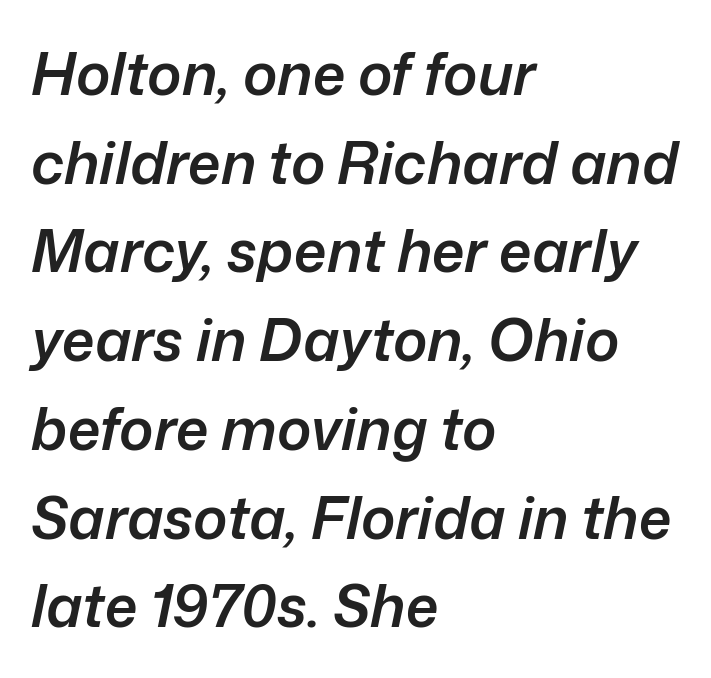
Compared with a centered layout, this one pins lines to the left instead. These lines are rendered in a variable-pitch font. The face used here is rendered with its standard letterfit. The gap between lines stays unmarked. Rendered with sloped, italic letterforms.
